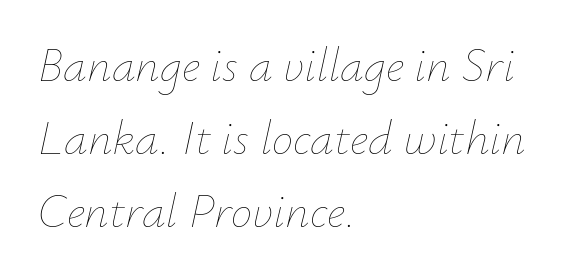
Q: Is the text bold? A: No.
Q: Is the text italic (slanted)? A: Yes, it leans right by about 12 degrees.
Q: Is the text underlined? A: No.
Q: How is the paragraph aligned? A: Left-aligned.
Q: Is the spacing between letters normal or unusually wide? A: Normal.
Q: Is the spacing between lines tight, normal or loose? A: Normal.
Q: Width (condensed, normal, or wide)? A: Normal.
Q: Stroke contrast? A: Low.
Q: x-height? A: Small.
Q: Monospaced? A: No.
